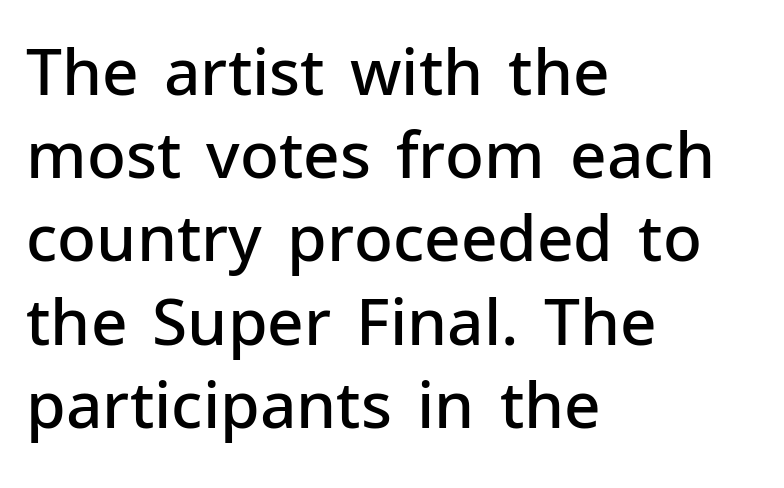
{"serif": "no", "italic": "no", "bold": "semi", "weight": "semibold", "width": "normal", "stroke_contrast": "low", "x_height": "medium", "monospaced": "no", "underline": "no", "align": "left", "line_spacing": "normal", "line_spacing_ratio": 1.3, "letter_spacing": "normal", "letter_spacing_em": 0.0, "glyph_px": 64}
